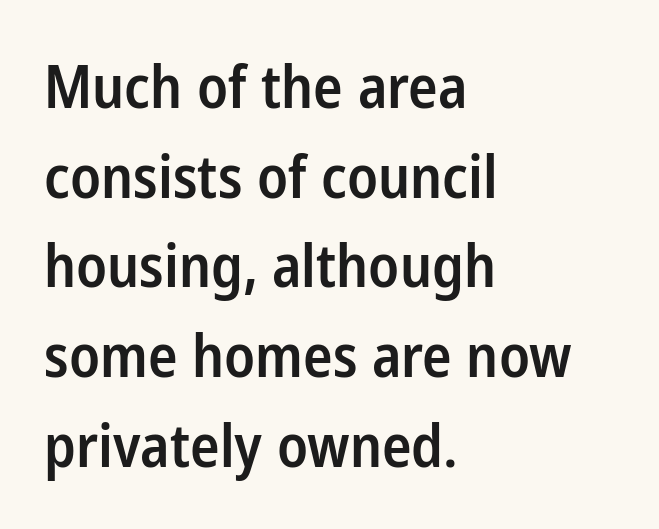
The image shows 59 px semibold, condensed sans-serif type, upright; set left-aligned, normal line spacing (1.52x), normal letter spacing, not underlined; low stroke contrast and a medium x-height.
